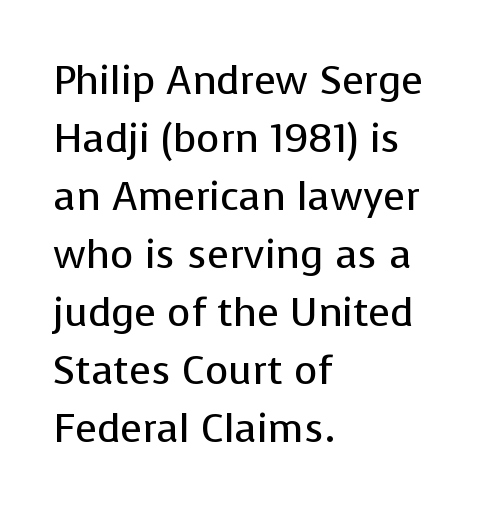
Q: Is the text bold? A: No.
Q: Is the text italic (slanted)? A: No, it is upright.
Q: Is the typeface a serif or a sans-serif typeface? A: Sans-serif.
Q: Is the text underlined? A: No.
Q: How is the paragraph aligned? A: Left-aligned.
Q: Is the spacing between letters normal or unusually wide? A: Normal.
Q: Is the spacing between lines tight, normal or loose? A: Normal.
Q: Width (condensed, normal, or wide)? A: Normal.
Q: Stroke contrast? A: Low.
Q: x-height? A: Medium.
Q: Monospaced? A: No.
